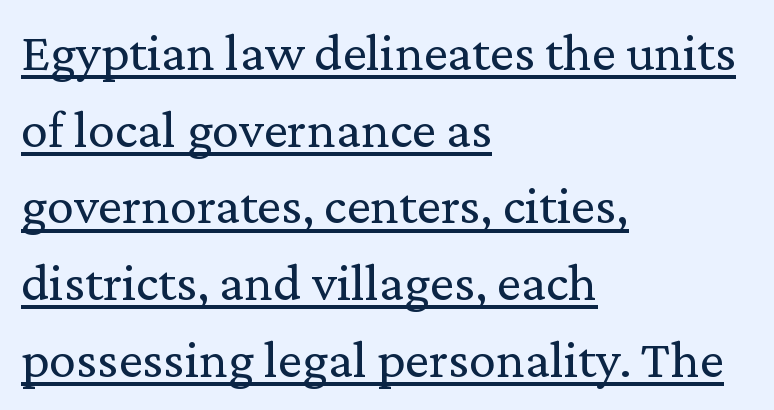
{"serif": "yes", "italic": "no", "bold": "no", "weight": "regular", "width": "normal", "stroke_contrast": "low", "x_height": "medium", "monospaced": "no", "underline": "yes", "align": "left", "line_spacing": "normal", "line_spacing_ratio": 1.42, "letter_spacing": "normal", "letter_spacing_em": 0.0, "glyph_px": 54}
